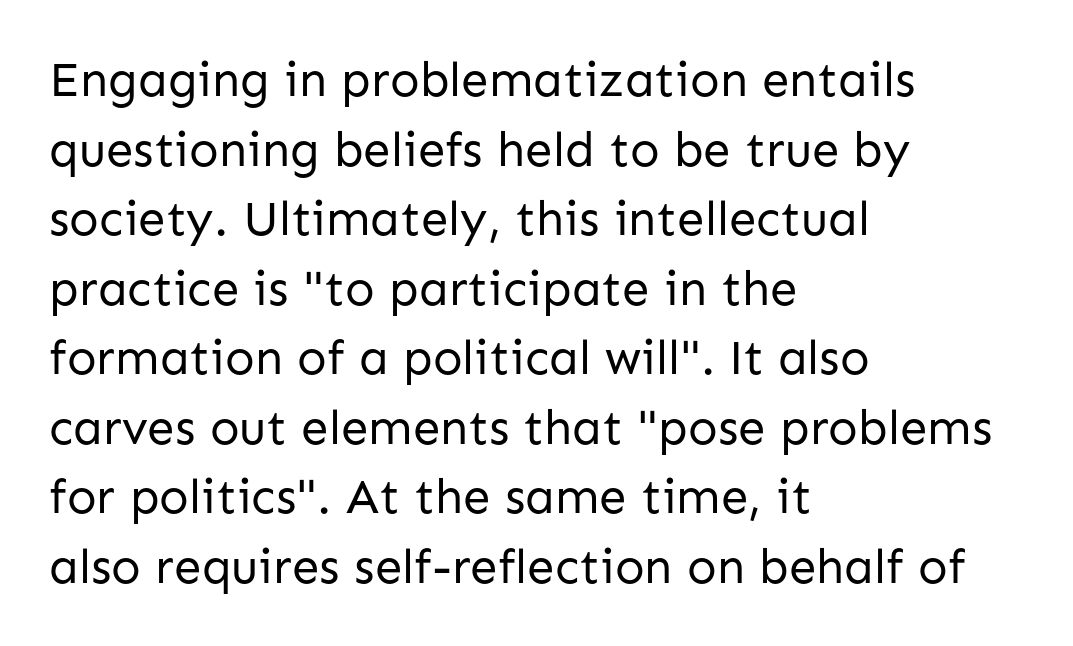
{"serif": "no", "italic": "no", "bold": "no", "weight": "regular", "width": "normal", "stroke_contrast": "low", "x_height": "medium", "monospaced": "no", "underline": "no", "align": "left", "line_spacing": "normal", "line_spacing_ratio": 1.42, "letter_spacing": "normal", "letter_spacing_em": 0.0, "glyph_px": 49}
